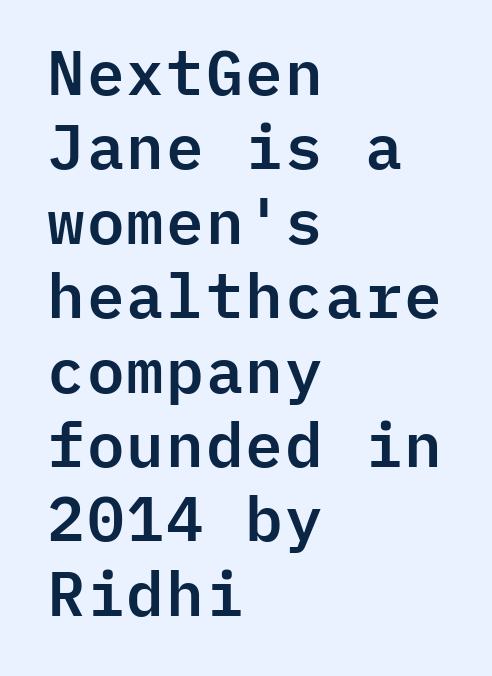
Q: Is the text italic (slanted)? A: No, it is upright.
Q: Is the typeface a serif or a sans-serif typeface? A: Sans-serif.
Q: Is the text underlined? A: No.
Q: How is the paragraph aligned? A: Left-aligned.
Q: Is the spacing between letters normal or unusually wide? A: Normal.
Q: Width (condensed, normal, or wide)? A: Normal.
Q: Stroke contrast? A: Low.
Q: x-height? A: Medium.
Q: Monospaced? A: Yes.
